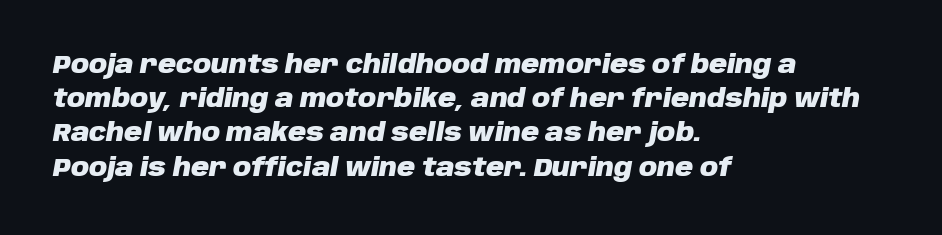
Q: Is the text bold? A: Yes.
Q: Is the text italic (slanted)? A: Yes, it leans right by about 10 degrees.
Q: Is the text underlined? A: No.
Q: How is the paragraph aligned? A: Left-aligned.
Q: Is the spacing between letters normal or unusually wide? A: Normal.
Q: Is the spacing between lines tight, normal or loose? A: Normal.
